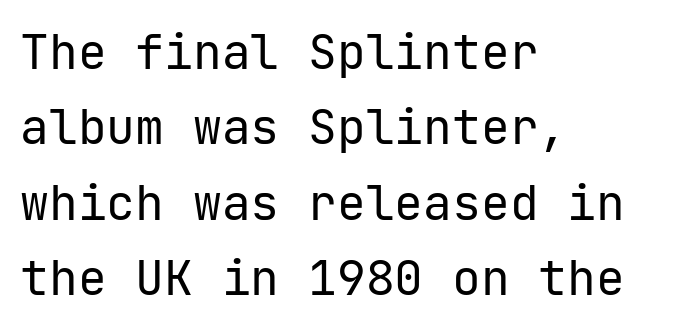
{"serif": "no", "italic": "no", "bold": "no", "weight": "regular", "width": "normal", "stroke_contrast": "low", "x_height": "medium", "underline": "no", "align": "left", "line_spacing": "normal", "line_spacing_ratio": 1.57, "letter_spacing": "normal", "letter_spacing_em": 0.0, "glyph_px": 48}
